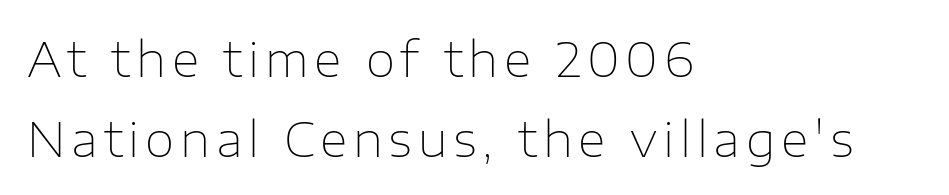
The image shows 48 px thin sans-serif type, upright; set left-aligned, normal line spacing (1.66x), not underlined; low stroke contrast and a medium x-height.
